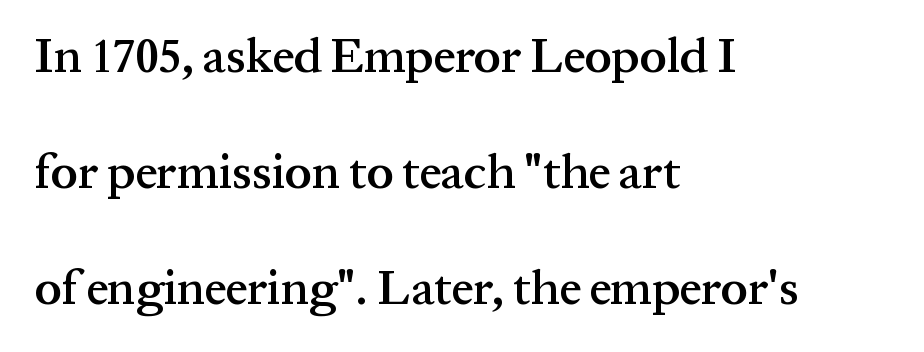
Q: Is the text bold? A: Semi-bold.
Q: Is the text italic (slanted)? A: No, it is upright.
Q: Is the typeface a serif or a sans-serif typeface? A: Serif.
Q: Is the text underlined? A: No.
Q: How is the paragraph aligned? A: Left-aligned.
Q: Is the spacing between letters normal or unusually wide? A: Normal.
Q: Is the spacing between lines tight, normal or loose? A: Loose.
Q: Width (condensed, normal, or wide)? A: Normal.
Q: Stroke contrast? A: Medium.
Q: x-height? A: Medium.
Q: Monospaced? A: No.
